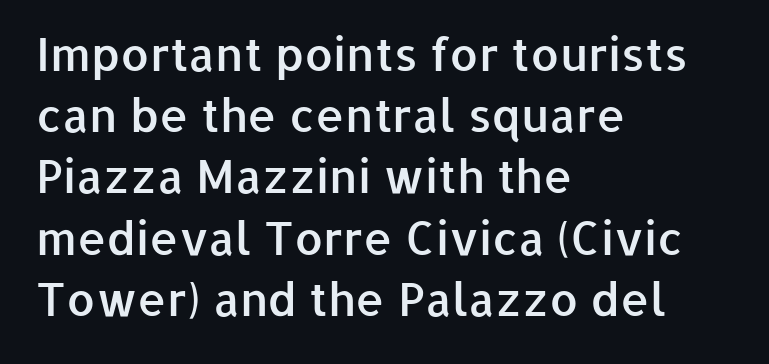
A typesetter would call this zero additional tracking. Looks like regular typesetting: each glyph gets only the width it needs. Nope, no serifs anywhere on these letters. The characters look somewhat weighty, a semibold short of true bold. Horizontal alignment here is leftward, the default for most running prose. This rendering features lettering with no underline.
